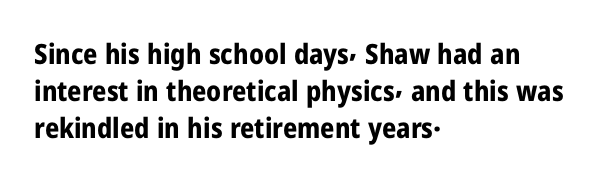
Italic? Not at all — the glyphs are vertical. Each letter keeps its own natural width here, so spacing adapts to shape. Just letters on the line, the space beneath them empty. The sample has been set heavy, in full bold. A student would call this left alignment; a typographer would say flush left, rag right.
